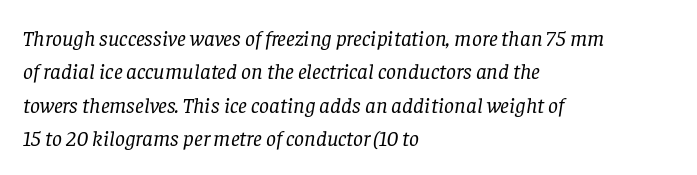
The image shows 22 px text type, italic (leaning right); set left-aligned, normal line spacing (1.52x), normal letter spacing, not underlined.
